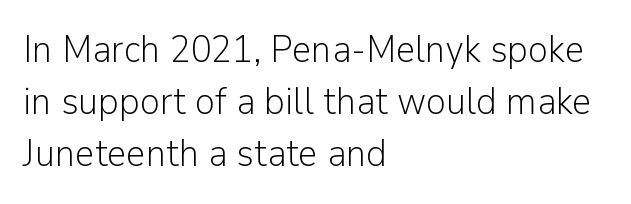
Q: Is the text bold? A: No.
Q: Is the text italic (slanted)? A: No, it is upright.
Q: Is the typeface a serif or a sans-serif typeface? A: Sans-serif.
Q: Is the text underlined? A: No.
Q: How is the paragraph aligned? A: Left-aligned.
Q: Is the spacing between letters normal or unusually wide? A: Normal.
Q: Is the spacing between lines tight, normal or loose? A: Normal.
Q: Width (condensed, normal, or wide)? A: Normal.
Q: Stroke contrast? A: Low.
Q: x-height? A: Medium.
Q: Monospaced? A: No.
